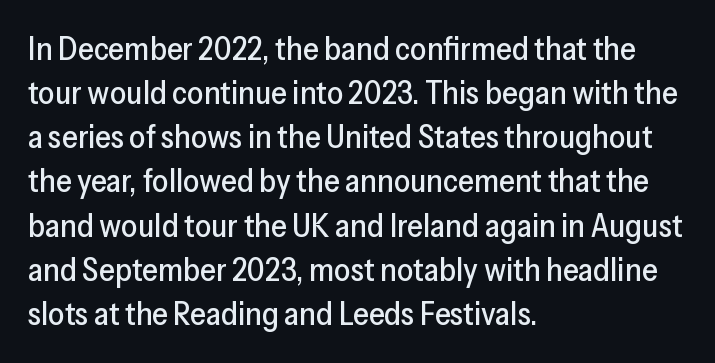
The image shows 32 px sans-serif type, upright; set left-aligned, normal line spacing (1.38x), normal letter spacing, not underlined; low stroke contrast and a medium x-height.
